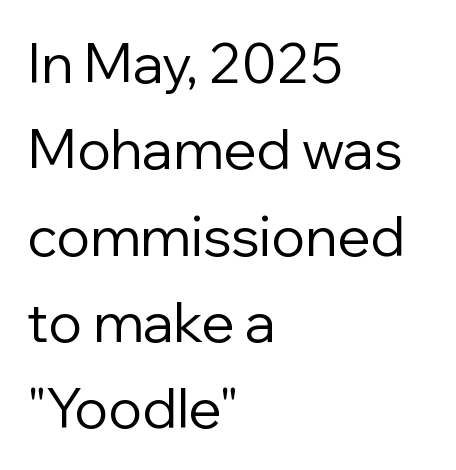
{"serif": "no", "italic": "no", "bold": "no", "weight": "regular", "width": "normal", "stroke_contrast": "low", "x_height": "medium", "monospaced": "no", "underline": "no", "align": "left", "line_spacing": "normal", "line_spacing_ratio": 1.57, "letter_spacing": "normal", "letter_spacing_em": 0.0, "glyph_px": 55}
